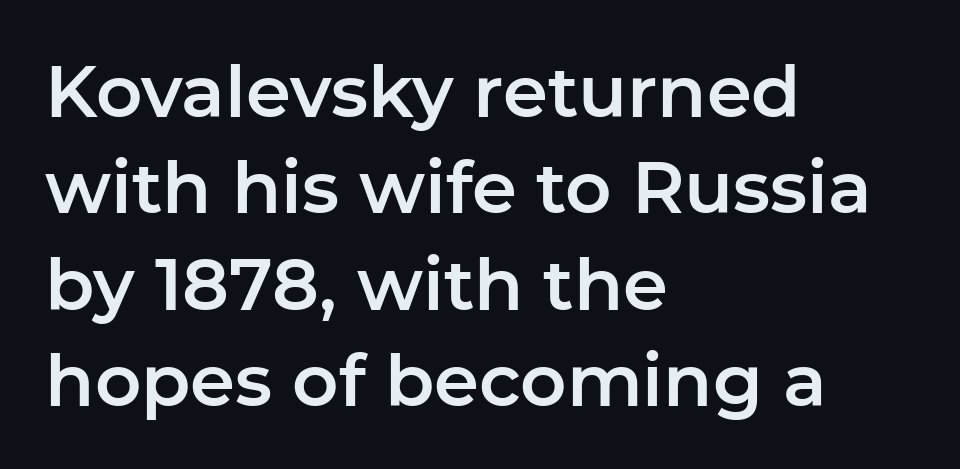
The text block is weighted toward the left margin, trailing off unevenly rightward. This is the regular roman posture of the typeface. Each letter keeps its own natural width here, so spacing adapts to shape. One glance says typical: line gaps are just what's usual. In terms of letterform style, serifs are entirely absent. There is no visible air inserted between adjacent glyphs.
